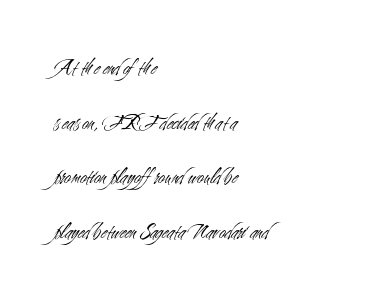
Q: Is the text bold? A: No.
Q: Is the text italic (slanted)? A: Yes.
Q: Is the text underlined? A: No.
Q: How is the paragraph aligned? A: Left-aligned.
Q: Is the spacing between letters normal or unusually wide? A: Normal.
Q: Is the spacing between lines tight, normal or loose? A: Loose.
